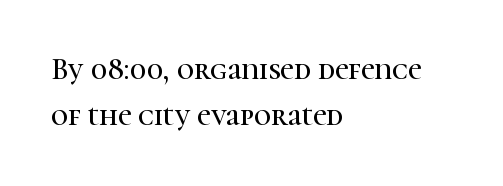
Q: Is the text italic (slanted)? A: No, it is upright.
Q: Is the typeface a serif or a sans-serif typeface? A: Serif.
Q: Is the text underlined? A: No.
Q: How is the paragraph aligned? A: Left-aligned.
Q: Is the spacing between letters normal or unusually wide? A: Normal.
Q: Is the spacing between lines tight, normal or loose? A: Normal.
Q: Width (condensed, normal, or wide)? A: Normal.
Q: Stroke contrast? A: High.
Q: x-height? A: Medium.
Q: Monospaced? A: No.
